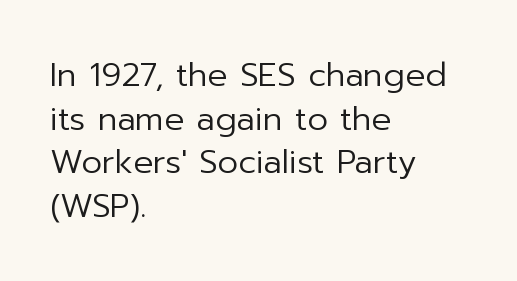
{"serif": "no", "italic": "no", "bold": "no", "weight": "regular", "width": "normal", "stroke_contrast": "low", "x_height": "medium", "monospaced": "no", "underline": "no", "align": "left", "line_spacing": "normal", "line_spacing_ratio": 1.32, "letter_spacing": "normal", "letter_spacing_em": 0.0, "glyph_px": 33}
